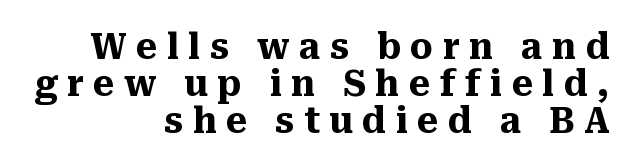
{"serif": "yes", "italic": "no", "bold": "yes", "weight": "heavy", "width": "normal", "stroke_contrast": "medium", "x_height": "medium", "monospaced": "no", "underline": "no", "align": "right", "line_spacing": "tight", "line_spacing_ratio": 1.03, "letter_spacing": "wide", "letter_spacing_em": 0.26, "glyph_px": 36}
